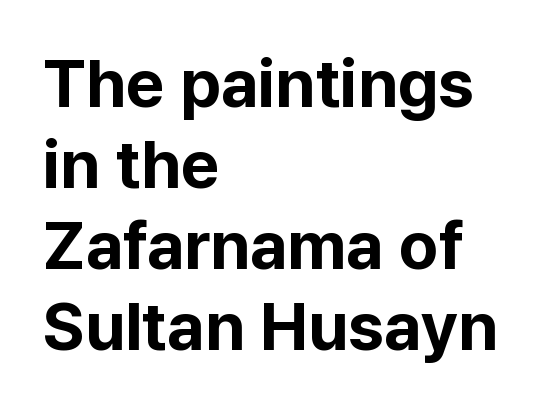
Letter spacing: default. Stroke terminals: plain, sans-serif. A typesetter would call this proportional, since set widths differ per character. Caption: multi-line text, flush left, ragged right. Each glyph is drawn with heavy, bold strokes. Quick note: not italic, upright.
